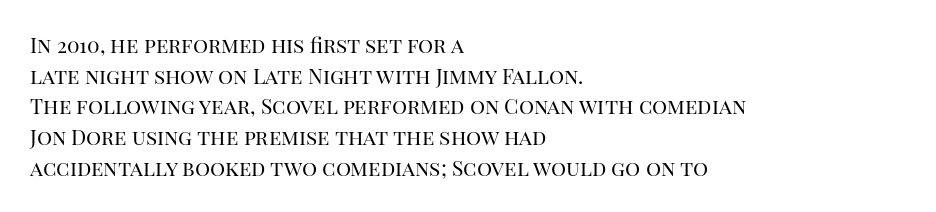
Q: Is the text bold? A: No.
Q: Is the text italic (slanted)? A: No, it is upright.
Q: Is the text underlined? A: No.
Q: How is the paragraph aligned? A: Left-aligned.
Q: Is the spacing between letters normal or unusually wide? A: Normal.
Q: Is the spacing between lines tight, normal or loose? A: Normal.
